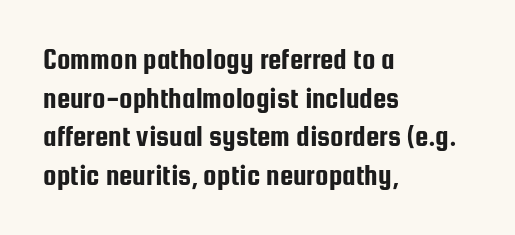
The lettering stays uniformly vertical, giving the passage a roman look. The string is rendered with underlining switched off. Looks like regular typesetting: each glyph gets only the width it needs. The leading is moderate, giving the passage an even texture.
